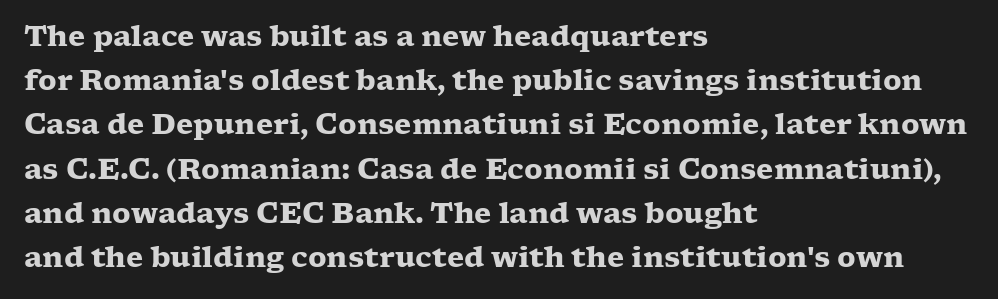
{"serif": "yes", "italic": "no", "bold": "yes", "weight": "heavy", "width": "wide", "stroke_contrast": "low", "x_height": "medium", "monospaced": "no", "underline": "no", "align": "left", "line_spacing": "normal", "line_spacing_ratio": 1.58, "letter_spacing": "normal", "letter_spacing_em": 0.0, "glyph_px": 28}
